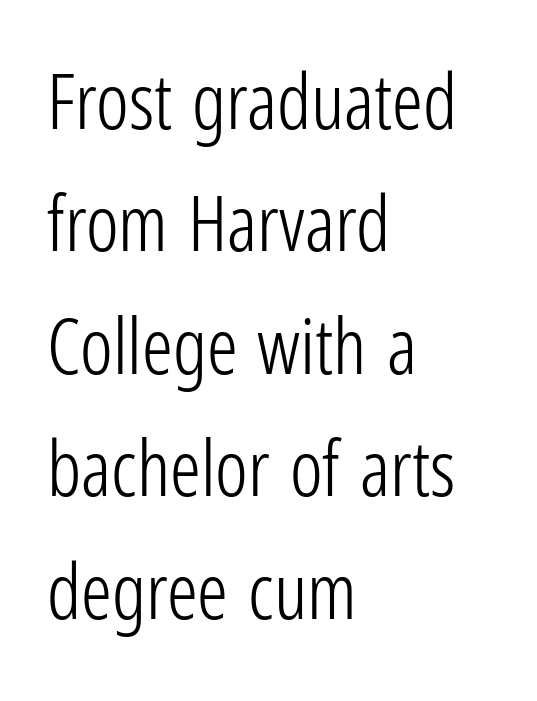
{"serif": "no", "italic": "no", "bold": "no", "weight": "light", "width": "condensed", "stroke_contrast": "low", "x_height": "medium", "monospaced": "no", "underline": "no", "align": "left", "line_spacing": "normal", "line_spacing_ratio": 1.59, "letter_spacing": "normal", "letter_spacing_em": 0.0, "glyph_px": 77}
